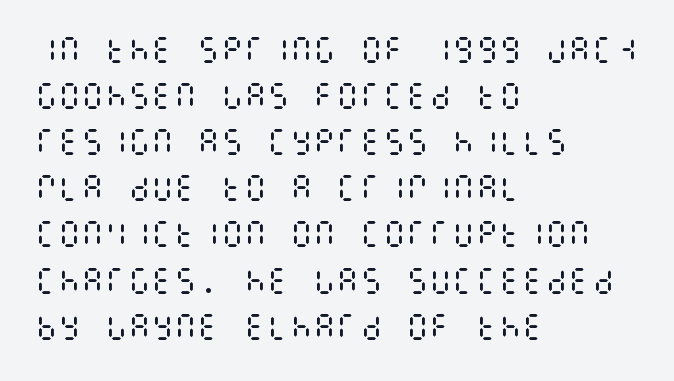
{"italic": "no", "bold": "no", "weight": "regular", "width": "condensed", "stroke_contrast": "medium", "x_height": "large", "underline": "no", "align": "left", "line_spacing": "normal", "line_spacing_ratio": 1.59, "letter_spacing": "normal", "letter_spacing_em": 0.0, "glyph_px": 29}
